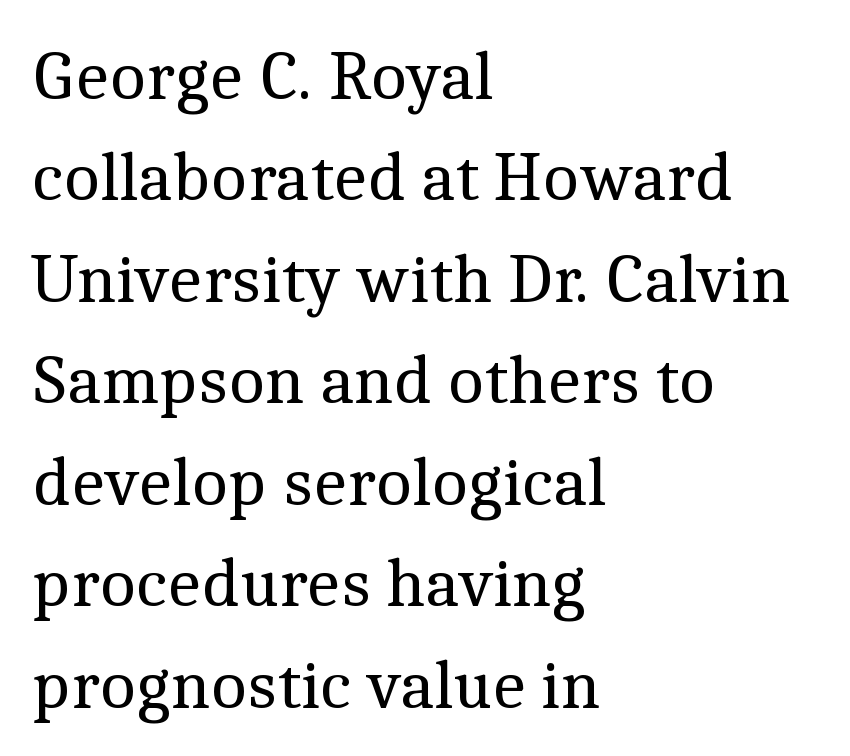
The image shows 70 px regular-weight serif type, upright; set left-aligned, normal line spacing (1.45x), normal letter spacing, not underlined; a medium x-height.
